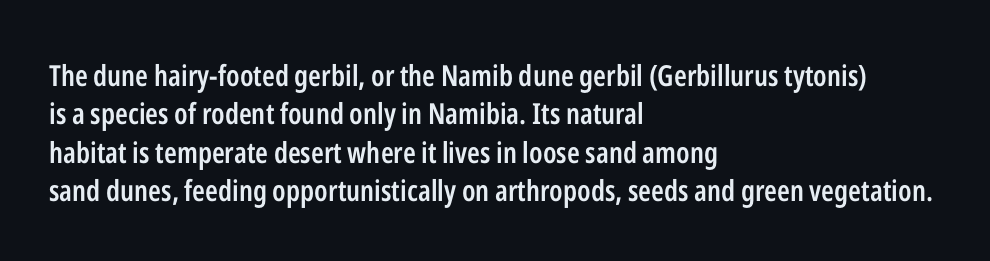
The foot of each line stays bare and open. Evenly set lines give the paragraph a standard silhouette. Each line starts at the same left margin while the right side varies. The glyphs in this specimen are sans serif. Every character sits straight up, as roman type does. Words appear dense and cohesive because spacing is normal.
